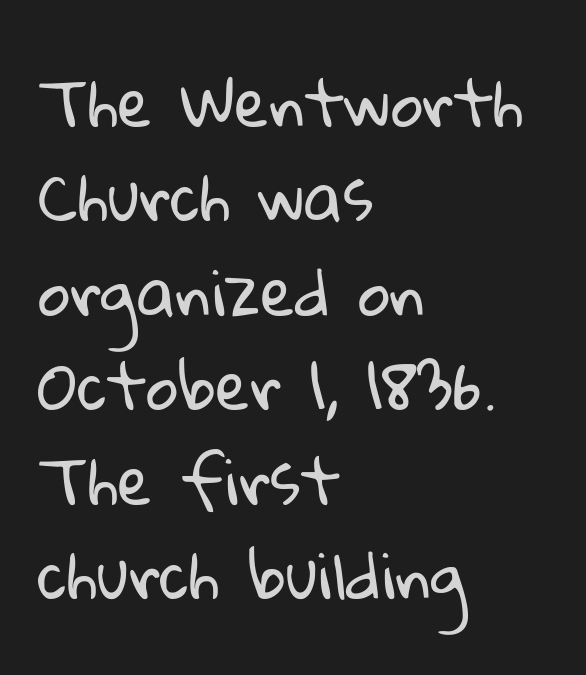
The image shows 63 px regular-weight sans-serif type; set left-aligned, normal line spacing (1.5x), normal letter spacing, not underlined; low stroke contrast and a medium x-height.
